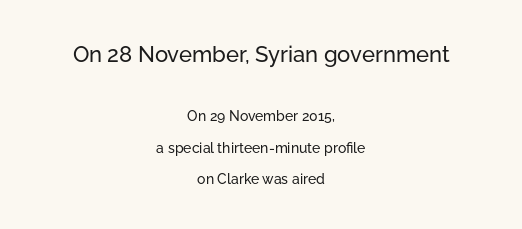
Q: Is the text italic (slanted)? A: No, it is upright.
Q: Is the text underlined? A: No.
Q: How is the paragraph aligned? A: Centered.
Q: Is the spacing between letters normal or unusually wide? A: Normal.
Q: Is the spacing between lines tight, normal or loose? A: Loose.
Q: Which block of text is set in a larger size, the first (top) or the second (bottom)? A: The first (top) one.
